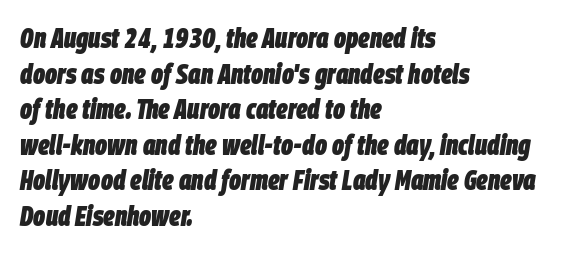
{"italic": "yes", "lean": "right", "slant_degrees": 9, "bold": "yes", "weight": "heavy", "width": "condensed", "stroke_contrast": "low", "x_height": "large", "monospaced": "no", "underline": "no", "align": "left", "line_spacing": "normal", "line_spacing_ratio": 1.27, "letter_spacing": "normal", "letter_spacing_em": 0.0, "glyph_px": 28}
